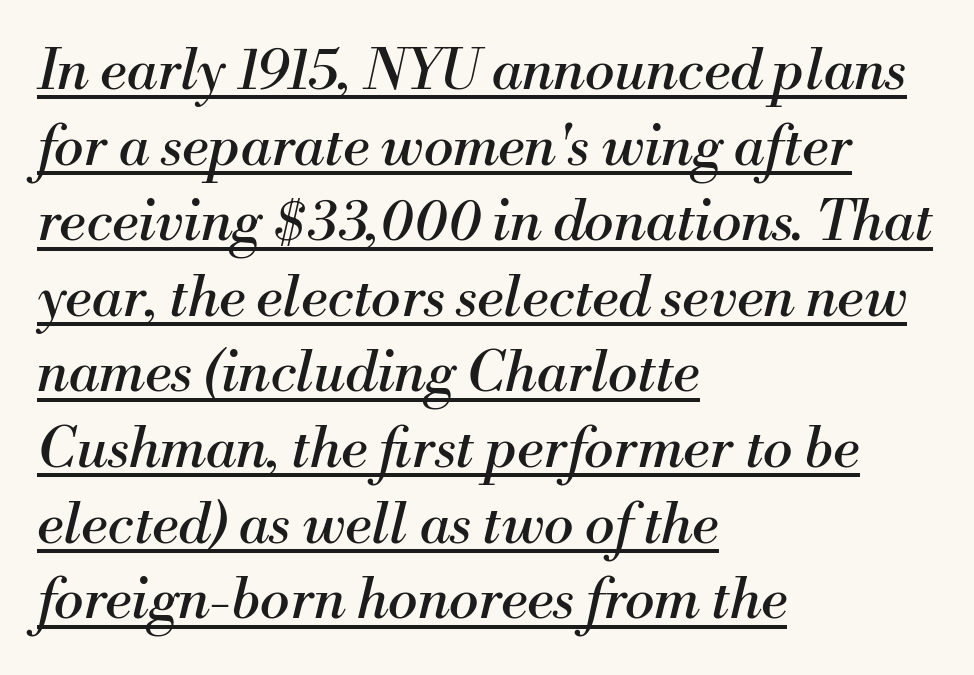
The image shows 56 px regular-weight serif type, italic (leaning right); set left-aligned, normal line spacing (1.35x), normal letter spacing, underlined; medium stroke contrast and a small x-height.
